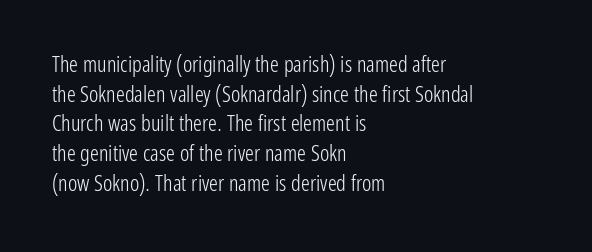
Q: Is the text bold? A: No.
Q: Is the text italic (slanted)? A: No, it is upright.
Q: Is the text underlined? A: No.
Q: How is the paragraph aligned? A: Left-aligned.
Q: Is the spacing between letters normal or unusually wide? A: Normal.
Q: Is the spacing between lines tight, normal or loose? A: Normal.
